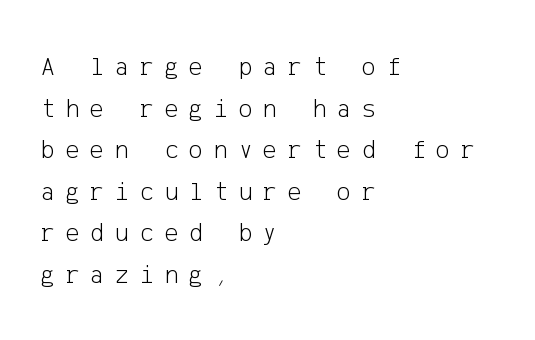
Q: Is the text bold? A: No.
Q: Is the text italic (slanted)? A: No, it is upright.
Q: Is the text underlined? A: No.
Q: How is the paragraph aligned? A: Left-aligned.
Q: Is the spacing between letters normal or unusually wide? A: Unusually wide.
Q: Is the spacing between lines tight, normal or loose? A: Normal.
